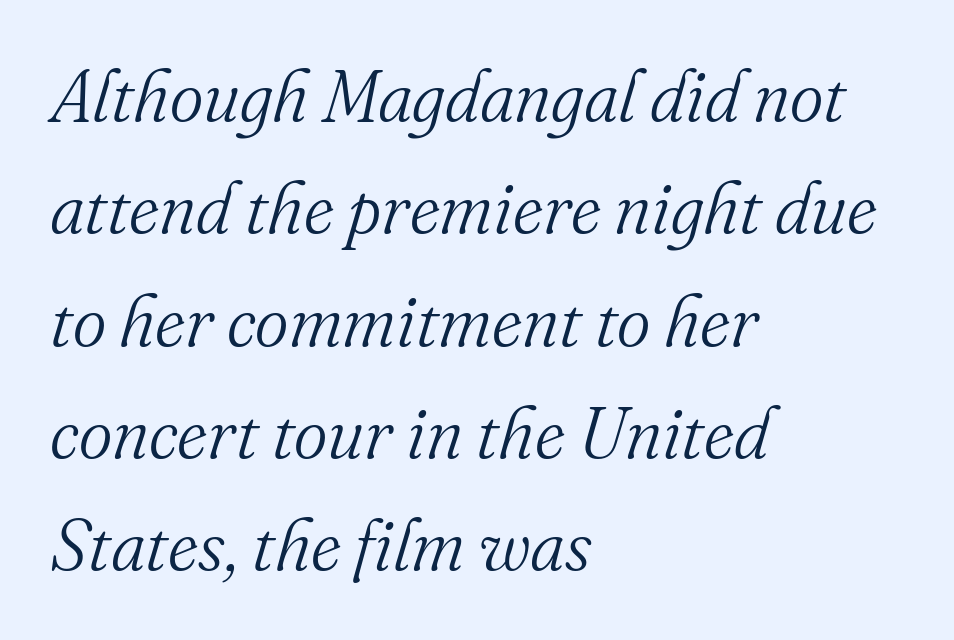
The image shows 72 px light serif type, italic (leaning right); set left-aligned, normal line spacing (1.56x), normal letter spacing, not underlined; medium stroke contrast and a small x-height.
